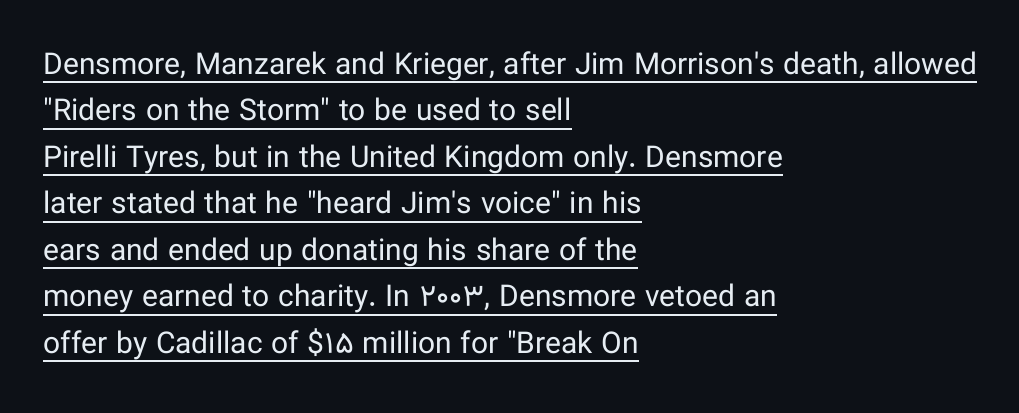
{"serif": "no", "italic": "no", "bold": "no", "weight": "regular", "width": "normal", "stroke_contrast": "low", "x_height": "medium", "monospaced": "no", "underline": "yes", "align": "left", "line_spacing": "normal", "line_spacing_ratio": 1.55, "letter_spacing": "normal", "letter_spacing_em": 0.0, "glyph_px": 30}
